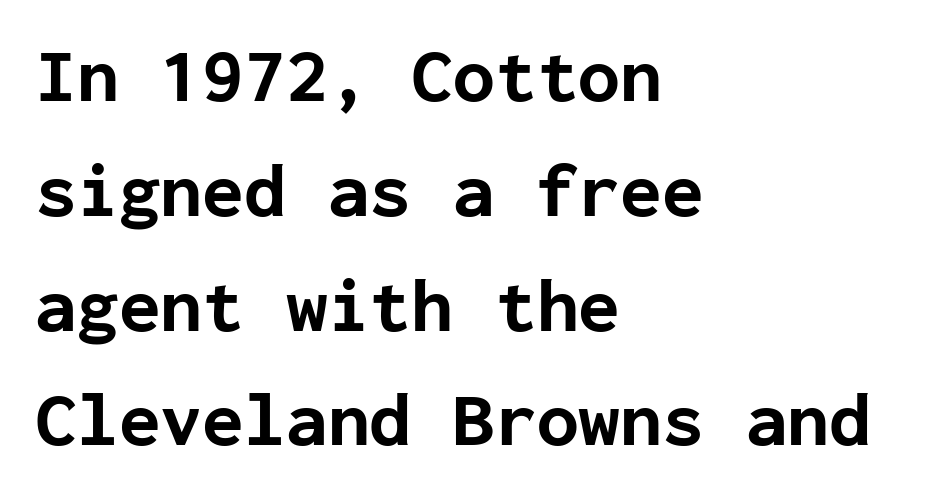
The image shows 76 px bold sans-serif type, upright, monospaced; set left-aligned, normal line spacing (1.51x), normal letter spacing, not underlined; low stroke contrast and a medium x-height.
